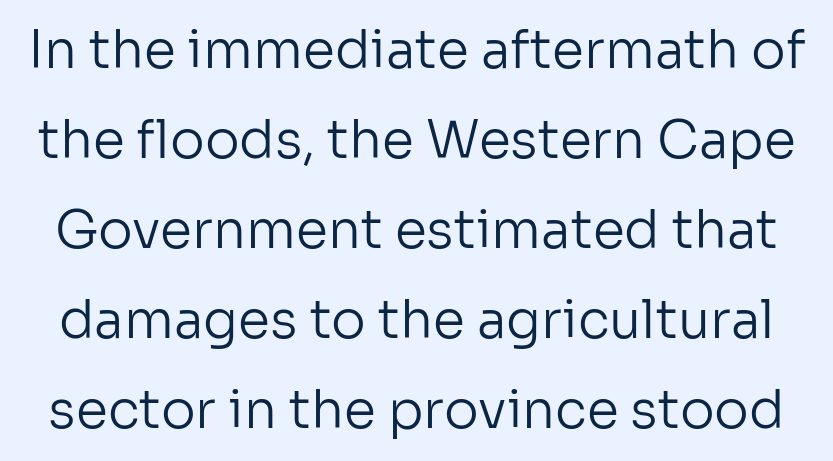
Quick note: underline off. Proportional: the letters do not fall into vertical columns. The passage shown has conventional tracking throughout. This sample uses a sans-serif face.
